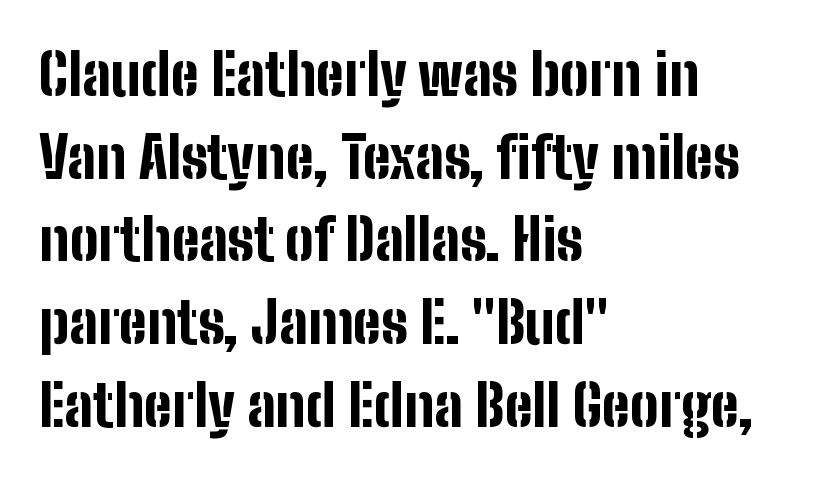
The specimen reads as upright at a glance. You can tell from the bare stems that sans-serif type was used. These lines are rendered in a variable-pitch font. In CSS terms this would be text-align: left. The area under the type is left untouched.
